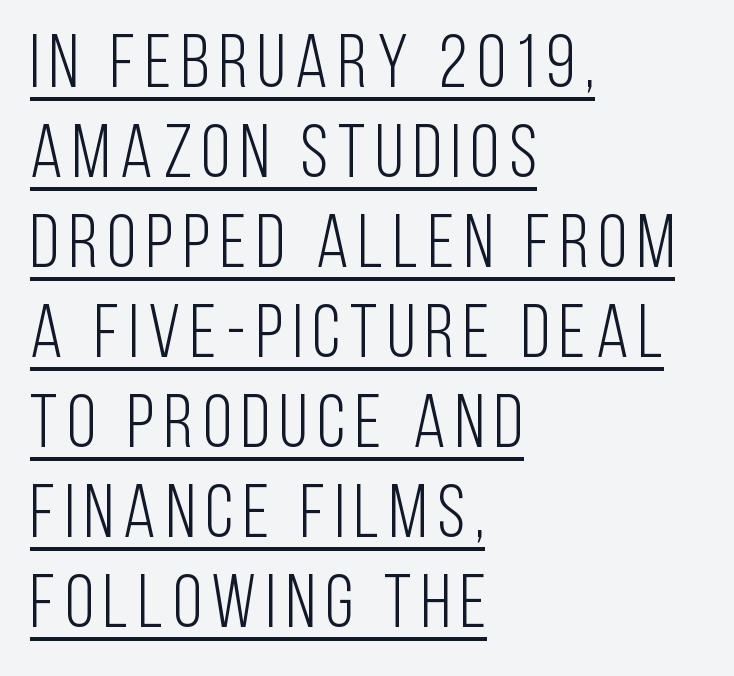
Ascenders rise straight up at ninety degrees. Beneath each row of characters lies a ruled line. This is not heavy type; no bold has been used. No feet cap the strokes, marking this as sans-serif type. The rendering anchors every line to the left-hand side.
